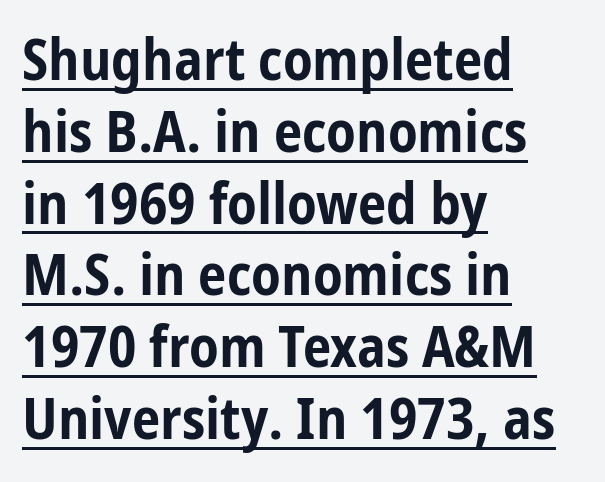
{"serif": "no", "italic": "no", "bold": "yes", "weight": "bold", "width": "condensed", "stroke_contrast": "low", "x_height": "medium", "monospaced": "no", "underline": "yes", "align": "left", "line_spacing": "normal", "line_spacing_ratio": 1.26, "letter_spacing": "normal", "letter_spacing_em": 0.0, "glyph_px": 57}
